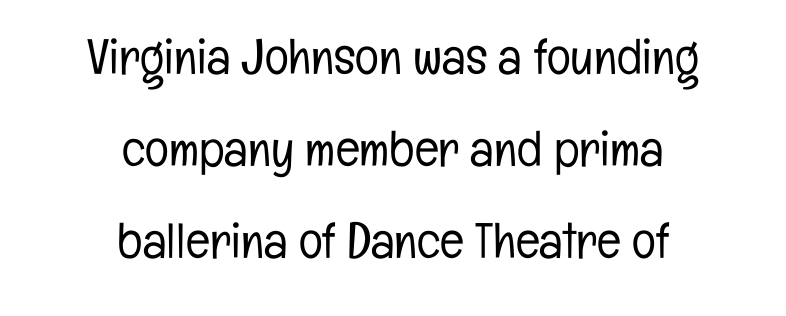
The passage shown is typeset with a sans-serif family. The lettering stays uniformly vertical, giving the passage a roman look. Here the designer chose a conventional face with non-uniform glyph widths. Underline: absent. The gaps between neighbouring characters are ordinary and unremarkable.
